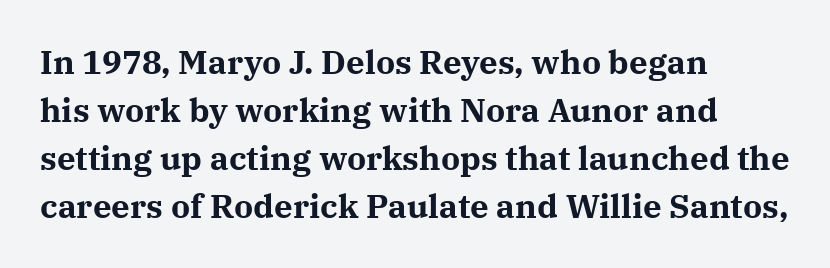
Q: Is the text bold? A: Yes.
Q: Is the text italic (slanted)? A: No, it is upright.
Q: Is the typeface a serif or a sans-serif typeface? A: Serif.
Q: Is the text underlined? A: No.
Q: How is the paragraph aligned? A: Left-aligned.
Q: Is the spacing between letters normal or unusually wide? A: Normal.
Q: Is the spacing between lines tight, normal or loose? A: Normal.
Q: Width (condensed, normal, or wide)? A: Normal.
Q: Stroke contrast? A: Medium.
Q: x-height? A: Medium.
Q: Monospaced? A: No.
